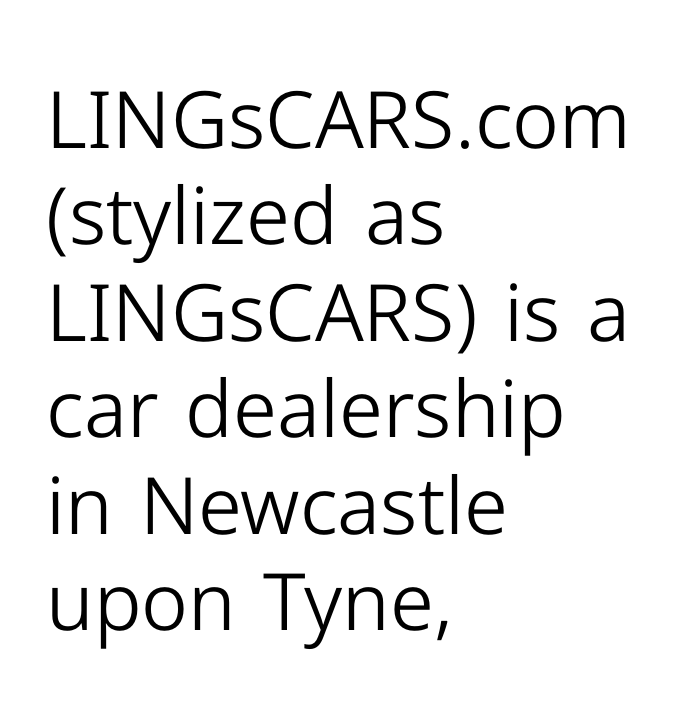
Q: Is the text bold? A: No.
Q: Is the text italic (slanted)? A: No, it is upright.
Q: Is the typeface a serif or a sans-serif typeface? A: Sans-serif.
Q: Is the text underlined? A: No.
Q: How is the paragraph aligned? A: Left-aligned.
Q: Is the spacing between letters normal or unusually wide? A: Normal.
Q: Width (condensed, normal, or wide)? A: Normal.
Q: Stroke contrast? A: Low.
Q: x-height? A: Medium.
Q: Monospaced? A: No.
